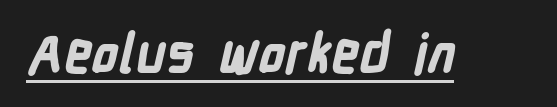
The image shows 54 px bold, condensed sans-serif type; set normal letter spacing, underlined; low stroke contrast and a medium x-height.
